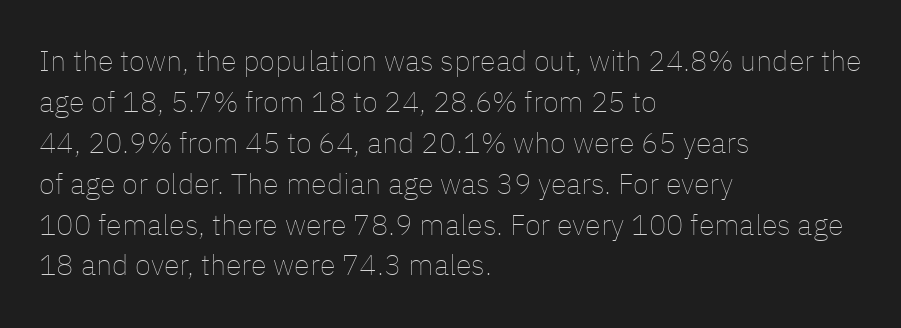
{"italic": "no", "bold": "no", "weight": "thin", "width": "normal", "stroke_contrast": "low", "x_height": "medium", "monospaced": "no", "underline": "no", "align": "left", "line_spacing": "normal", "line_spacing_ratio": 1.41, "letter_spacing": "normal", "letter_spacing_em": 0.0, "glyph_px": 29}
